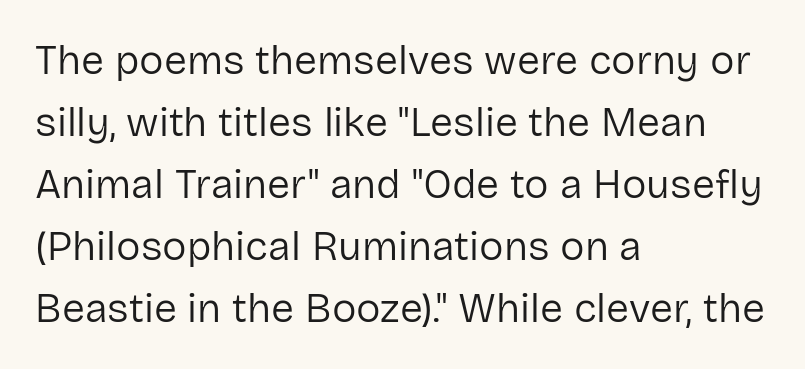
Q: Is the text bold? A: No.
Q: Is the text italic (slanted)? A: No, it is upright.
Q: Is the typeface a serif or a sans-serif typeface? A: Sans-serif.
Q: Is the text underlined? A: No.
Q: How is the paragraph aligned? A: Left-aligned.
Q: Is the spacing between letters normal or unusually wide? A: Normal.
Q: Is the spacing between lines tight, normal or loose? A: Normal.
Q: Width (condensed, normal, or wide)? A: Normal.
Q: Stroke contrast? A: Low.
Q: x-height? A: Medium.
Q: Monospaced? A: No.
